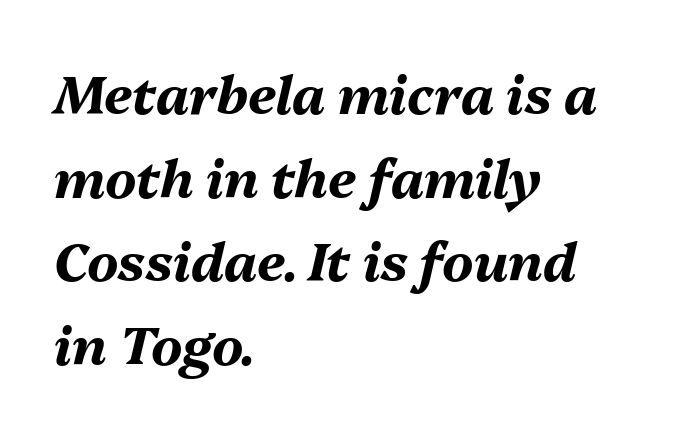
Q: Is the text bold? A: Yes.
Q: Is the text italic (slanted)? A: Yes, it leans right by about 13 degrees.
Q: Is the text underlined? A: No.
Q: How is the paragraph aligned? A: Left-aligned.
Q: Is the spacing between letters normal or unusually wide? A: Normal.
Q: Is the spacing between lines tight, normal or loose? A: Normal.
Q: Width (condensed, normal, or wide)? A: Normal.
Q: Stroke contrast? A: Medium.
Q: x-height? A: Medium.
Q: Monospaced? A: No.
